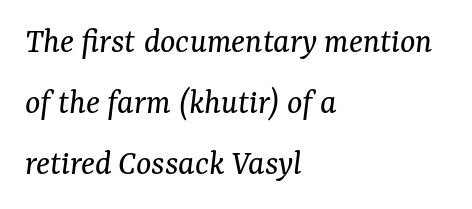
{"serif": "yes", "italic": "yes", "lean": "right", "slant_degrees": 7, "bold": "no", "weight": "regular", "width": "normal", "stroke_contrast": "medium", "x_height": "medium", "monospaced": "no", "underline": "no", "align": "left", "line_spacing": "normal", "line_spacing_ratio": 1.69, "letter_spacing": "normal", "letter_spacing_em": 0.0, "glyph_px": 36}
